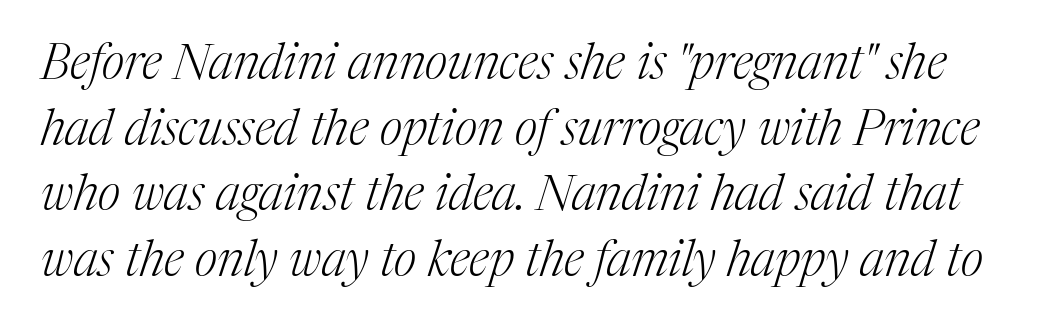
The image shows 49 px light serif type, italic (leaning right); set normal line spacing (1.34x), normal letter spacing, not underlined; medium stroke contrast and a medium x-height.
